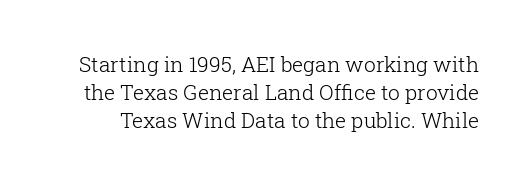
The image shows 21 px text type, upright; set normal line spacing (1.33x), normal letter spacing, not underlined.
